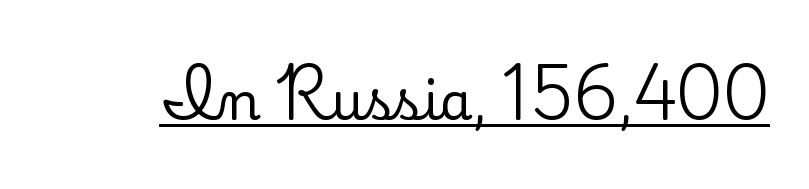
Every word sits above its own underline. The passage shown is typeset with a serif family. Is there any slant? The stems are plumb. Each letter keeps its own natural width here, so spacing adapts to shape. Nothing unusual about the tracking: characters are spaced as the font intends.
